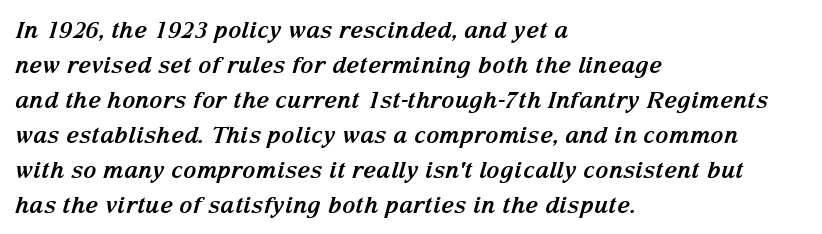
Q: Is the text bold? A: Yes.
Q: Is the text italic (slanted)? A: Yes, it leans right by about 15 degrees.
Q: Is the text underlined? A: No.
Q: How is the paragraph aligned? A: Left-aligned.
Q: Is the spacing between letters normal or unusually wide? A: Normal.
Q: Is the spacing between lines tight, normal or loose? A: Normal.
